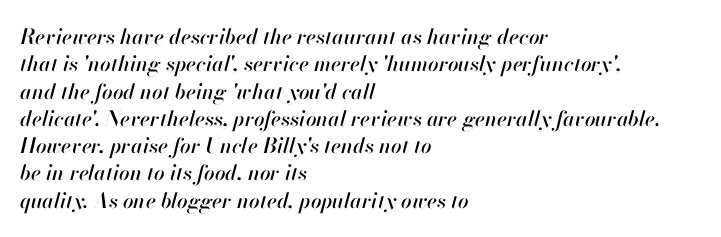
All the whitespace from short lines collects on the right. This sample uses plain, unmodified letter spacing. Line spacing here is normal. This rendering features lettering with no underline. There's an unmistakable incline to the writing here.
